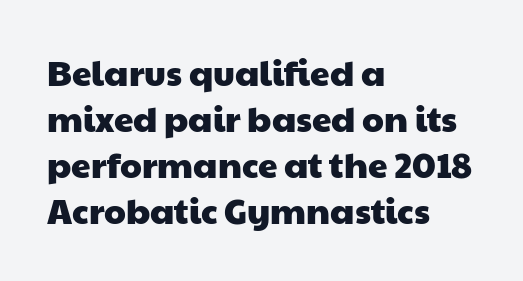
The image shows 35 px wide sans-serif type; set left-aligned, normal line spacing (1.31x), normal letter spacing, not underlined; low stroke contrast and a medium x-height.
